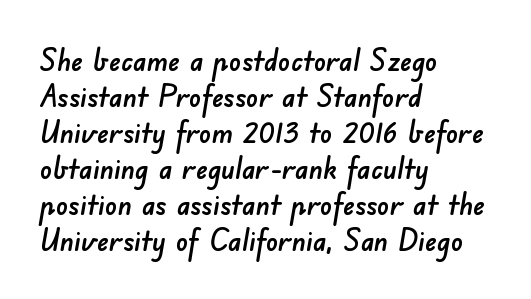
Q: Is the typeface a serif or a sans-serif typeface? A: Sans-serif.
Q: Is the text underlined? A: No.
Q: How is the paragraph aligned? A: Left-aligned.
Q: Is the spacing between letters normal or unusually wide? A: Normal.
Q: Width (condensed, normal, or wide)? A: Normal.
Q: Stroke contrast? A: Low.
Q: x-height? A: Small.
Q: Monospaced? A: No.
